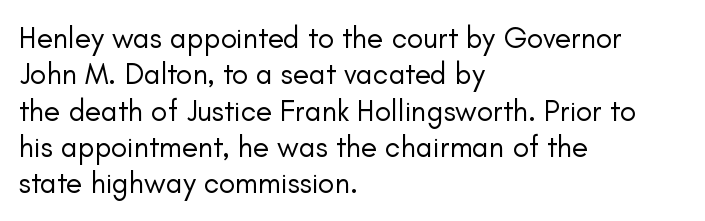
{"serif": "no", "italic": "no", "bold": "no", "weight": "regular", "width": "normal", "stroke_contrast": "low", "x_height": "small", "monospaced": "no", "underline": "no", "align": "left", "line_spacing_ratio": 1.21, "letter_spacing": "normal", "letter_spacing_em": 0.0, "glyph_px": 30}
